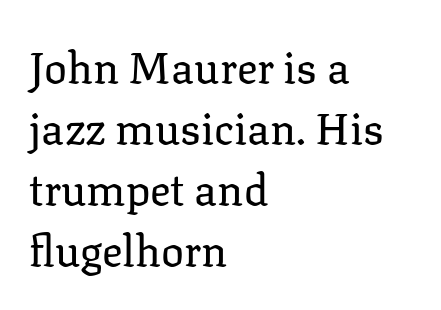
Q: Is the text bold? A: No.
Q: Is the text italic (slanted)? A: No, it is upright.
Q: Is the typeface a serif or a sans-serif typeface? A: Serif.
Q: Is the text underlined? A: No.
Q: How is the paragraph aligned? A: Left-aligned.
Q: Is the spacing between letters normal or unusually wide? A: Normal.
Q: Is the spacing between lines tight, normal or loose? A: Normal.
Q: Width (condensed, normal, or wide)? A: Normal.
Q: Stroke contrast? A: Low.
Q: x-height? A: Medium.
Q: Monospaced? A: No.
